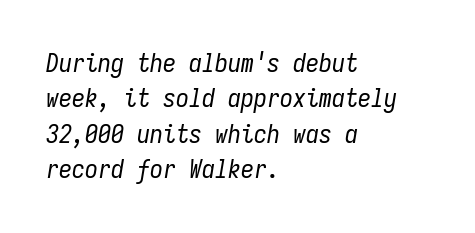
The image shows 26 px text type, italic (leaning right); set left-aligned, normal line spacing (1.36x), normal letter spacing, not underlined.
